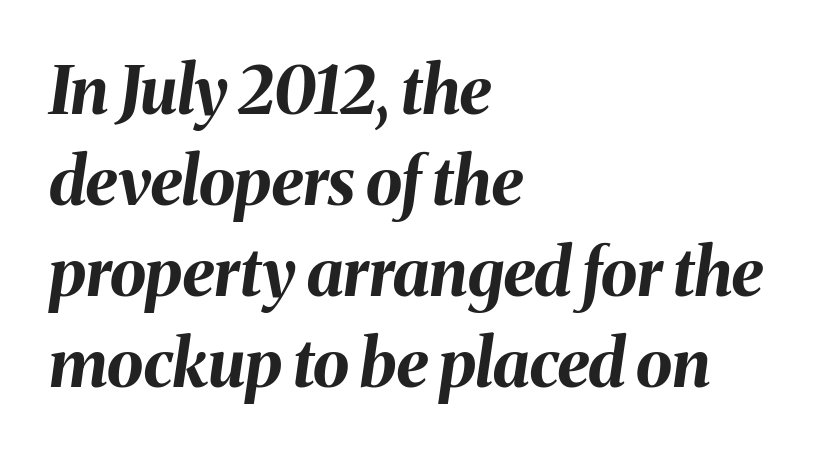
Q: Is the text bold? A: Yes.
Q: Is the text italic (slanted)? A: Yes, it leans right by about 8 degrees.
Q: Is the text underlined? A: No.
Q: How is the paragraph aligned? A: Left-aligned.
Q: Is the spacing between letters normal or unusually wide? A: Normal.
Q: Is the spacing between lines tight, normal or loose? A: Normal.
Q: Width (condensed, normal, or wide)? A: Normal.
Q: Stroke contrast? A: Medium.
Q: x-height? A: Medium.
Q: Monospaced? A: No.
